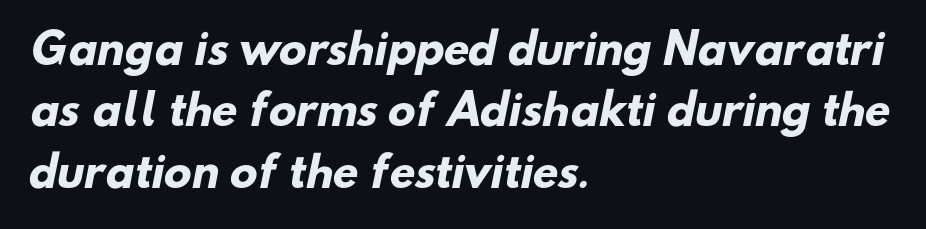
The image shows 41 px heavy sans-serif type; set left-aligned, normal line spacing (1.5x), normal letter spacing, not underlined; low stroke contrast and a small x-height.
